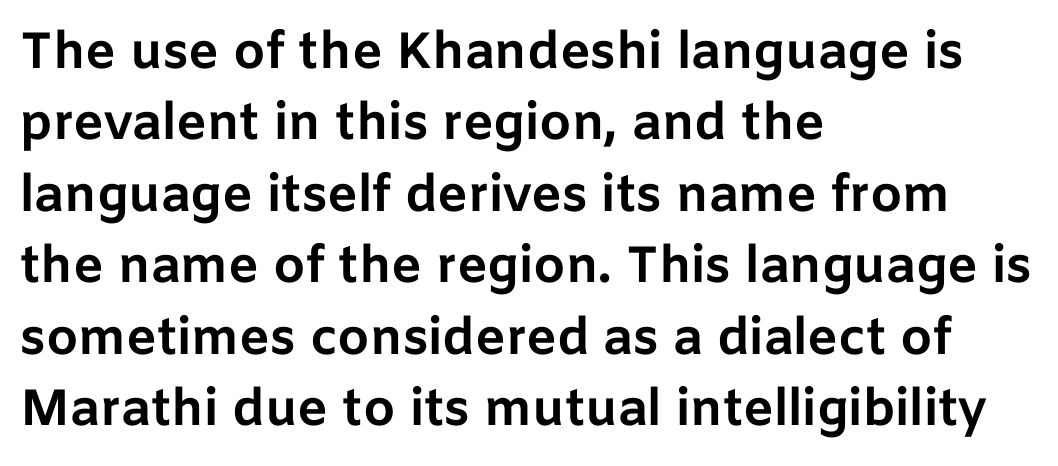
Style check: upright. Looks like regular typesetting: each glyph gets only the width it needs. One glance says typical: line gaps are just what's usual. This sample uses plain, unmodified letter spacing. Bare-footed words on every line. One-word summary of the alignment: left.
